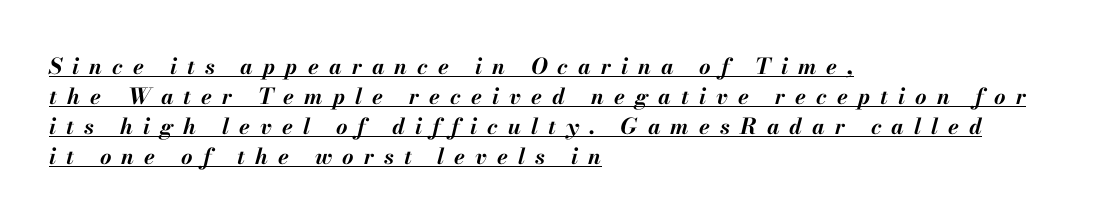
If you measured baseline to baseline, you'd find a middling distance. Is there an underline? Yes — a line sits under the letters. The line texture is sparse and dotted thanks to wide tracking. On the weight axis this lands at bold, roughly 700. Looking at the ascenders, they clearly lean. Line starts are locked; line ends wander.
